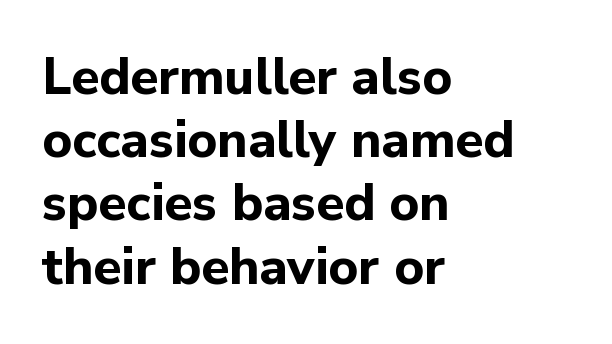
Q: Is the text bold? A: Yes.
Q: Is the text italic (slanted)? A: No, it is upright.
Q: Is the typeface a serif or a sans-serif typeface? A: Sans-serif.
Q: Is the text underlined? A: No.
Q: How is the paragraph aligned? A: Left-aligned.
Q: Is the spacing between letters normal or unusually wide? A: Normal.
Q: Width (condensed, normal, or wide)? A: Normal.
Q: Stroke contrast? A: Low.
Q: x-height? A: Medium.
Q: Monospaced? A: No.
